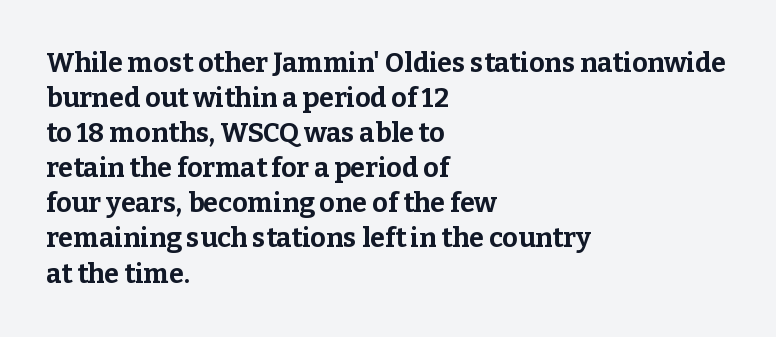
Is there much room between lines? A standard amount, neither cramped nor airy. Emphasis by weight is at full strength: bold. Each word holds together tightly as a unit, with standard inter-letter gaps. Rule under the text: the space is simply empty. Style check: upright. Does the copy run flush right? No — it runs flush left.
